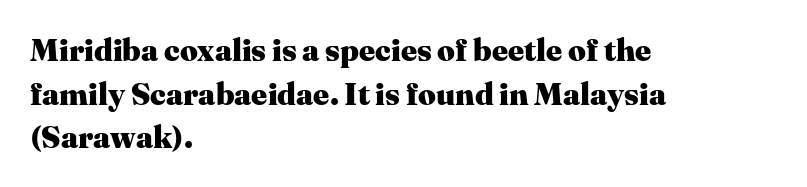
Q: Is the text bold? A: Yes.
Q: Is the text italic (slanted)? A: No, it is upright.
Q: Is the typeface a serif or a sans-serif typeface? A: Serif.
Q: Is the text underlined? A: No.
Q: How is the paragraph aligned? A: Left-aligned.
Q: Is the spacing between letters normal or unusually wide? A: Normal.
Q: Is the spacing between lines tight, normal or loose? A: Normal.
Q: Width (condensed, normal, or wide)? A: Normal.
Q: Stroke contrast? A: Medium.
Q: x-height? A: Medium.
Q: Monospaced? A: No.
